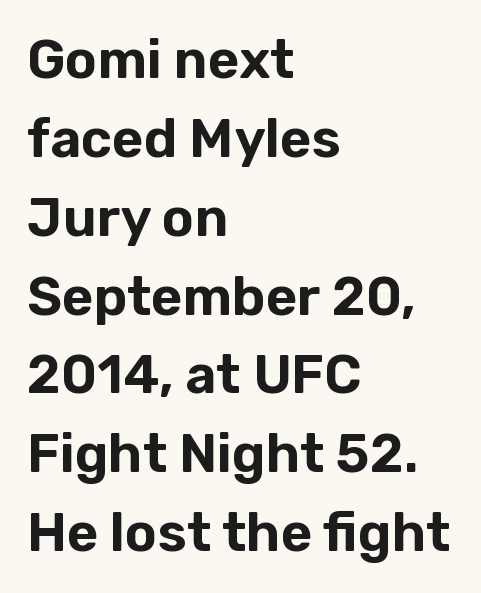
Caption: standard tracking, unaltered. Line beginnings align vertically; line endings do not. Do the letters lean? They stand straight. I'd call this a sans setting — the letters go barefoot. A clean baseline with only descenders dipping below it. The rendering uses a moderate line-height, typical for paragraphs.
